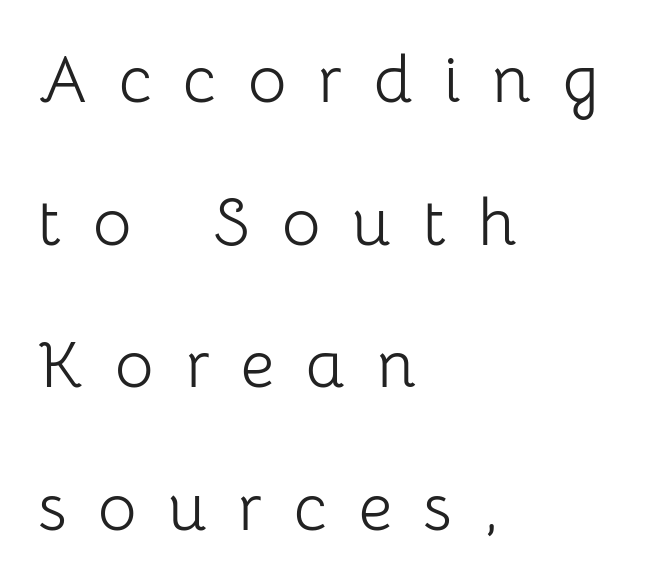
Q: Is the text bold? A: No.
Q: Is the text italic (slanted)? A: No, it is upright.
Q: Is the typeface a serif or a sans-serif typeface? A: Sans-serif.
Q: Is the text underlined? A: No.
Q: How is the paragraph aligned? A: Left-aligned.
Q: Is the spacing between letters normal or unusually wide? A: Unusually wide.
Q: Is the spacing between lines tight, normal or loose? A: Loose.
Q: Width (condensed, normal, or wide)? A: Normal.
Q: Stroke contrast? A: Low.
Q: x-height? A: Medium.
Q: Monospaced? A: No.
